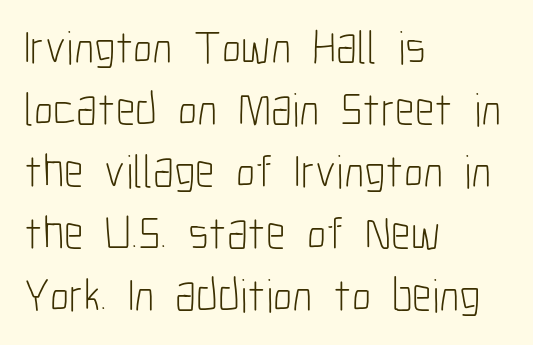
Q: Is the text bold? A: No.
Q: Is the text italic (slanted)? A: No, it is upright.
Q: Is the typeface a serif or a sans-serif typeface? A: Sans-serif.
Q: Is the text underlined? A: No.
Q: How is the paragraph aligned? A: Left-aligned.
Q: Is the spacing between letters normal or unusually wide? A: Normal.
Q: Is the spacing between lines tight, normal or loose? A: Normal.
Q: Width (condensed, normal, or wide)? A: Condensed.
Q: Stroke contrast? A: Low.
Q: x-height? A: Medium.
Q: Monospaced? A: No.
